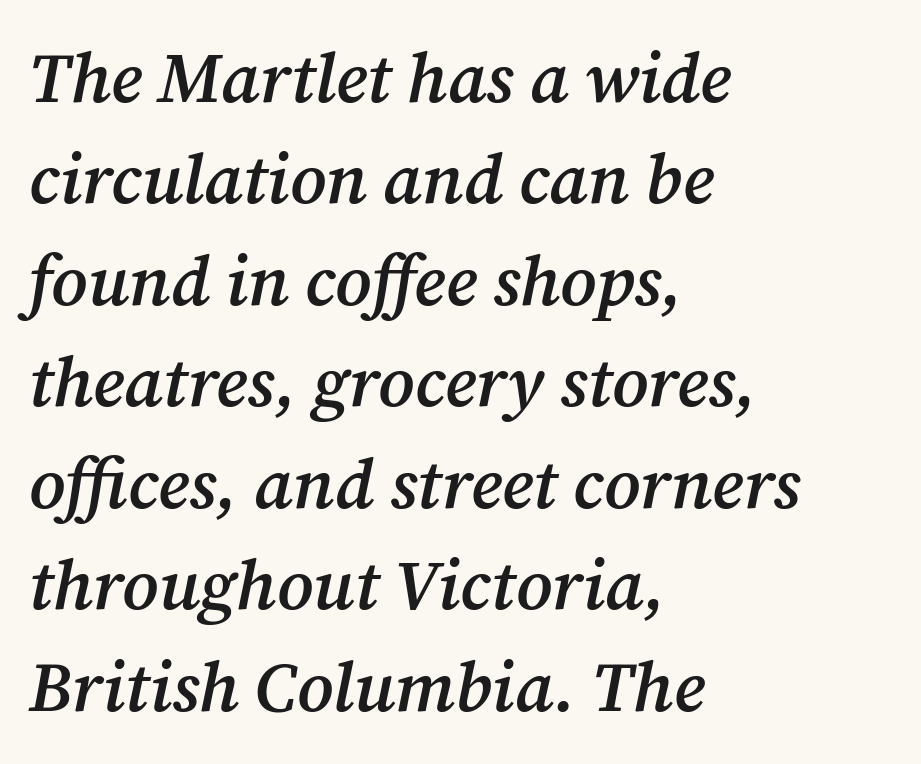
{"serif": "yes", "italic": "yes", "lean": "right", "slant_degrees": 12, "bold": "semi", "weight": "semibold", "width": "normal", "stroke_contrast": "medium", "x_height": "medium", "monospaced": "no", "underline": "no", "align": "left", "line_spacing": "normal", "line_spacing_ratio": 1.45, "letter_spacing": "normal", "letter_spacing_em": 0.0, "glyph_px": 70}
